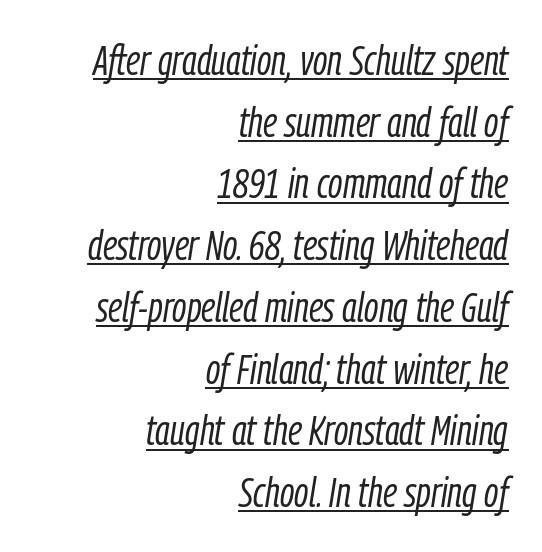
{"italic": "yes", "lean": "right", "slant_degrees": 9, "bold": "no", "weight": "light", "width": "condensed", "stroke_contrast": "low", "x_height": "medium", "monospaced": "no", "underline": "yes", "align": "right", "line_spacing": "normal", "line_spacing_ratio": 1.47, "letter_spacing": "normal", "letter_spacing_em": 0.0, "glyph_px": 42}
